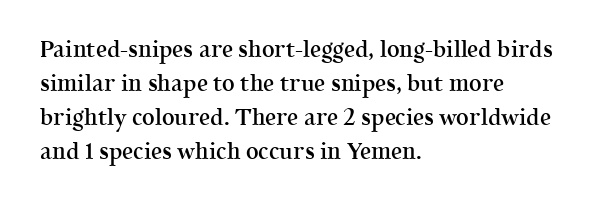
Notice how the stems are strictly vertical — no italics here. The passage shown has conventional tracking throughout. As a designer I'd log this as weight 600, semibold. Line beginnings align vertically; line endings do not.
